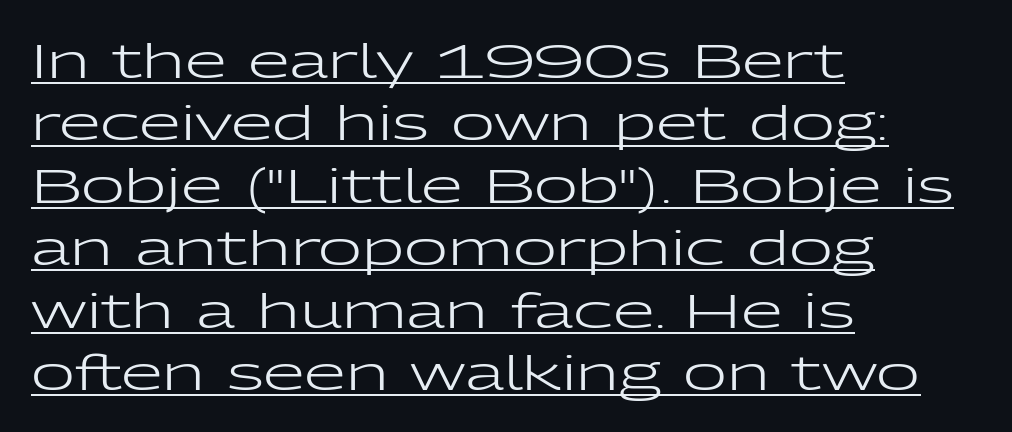
{"serif": "no", "italic": "no", "bold": "no", "weight": "regular", "width": "wide", "stroke_contrast": "low", "x_height": "medium", "monospaced": "no", "underline": "yes", "align": "left", "line_spacing": "normal", "line_spacing_ratio": 1.3, "letter_spacing": "normal", "letter_spacing_em": 0.0, "glyph_px": 48}
